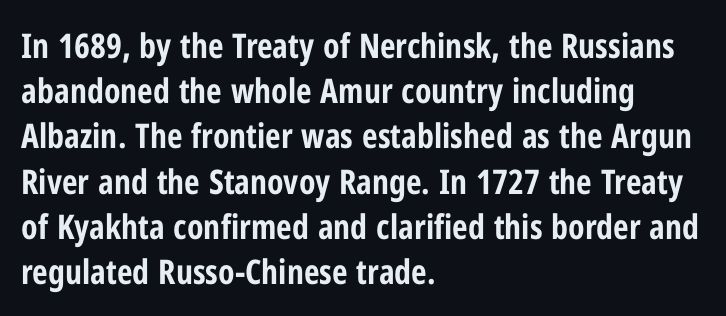
The image shows 34 px bold, condensed sans-serif type, upright; set left-aligned, normal line spacing (1.33x), normal letter spacing, not underlined; low stroke contrast and a medium x-height.
